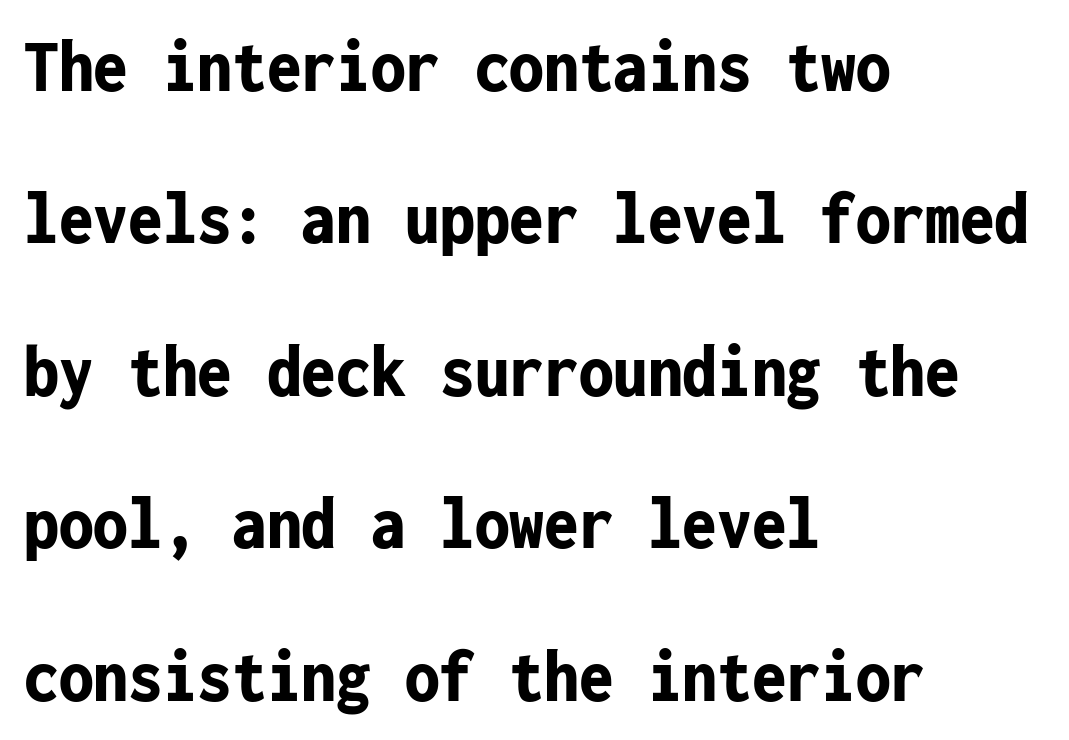
{"serif": "no", "italic": "no", "bold": "yes", "weight": "bold", "width": "condensed", "stroke_contrast": "low", "x_height": "medium", "monospaced": "yes", "underline": "no", "align": "left", "line_spacing": "loose", "line_spacing_ratio": 1.98, "letter_spacing": "normal", "letter_spacing_em": 0.0, "glyph_px": 77}
